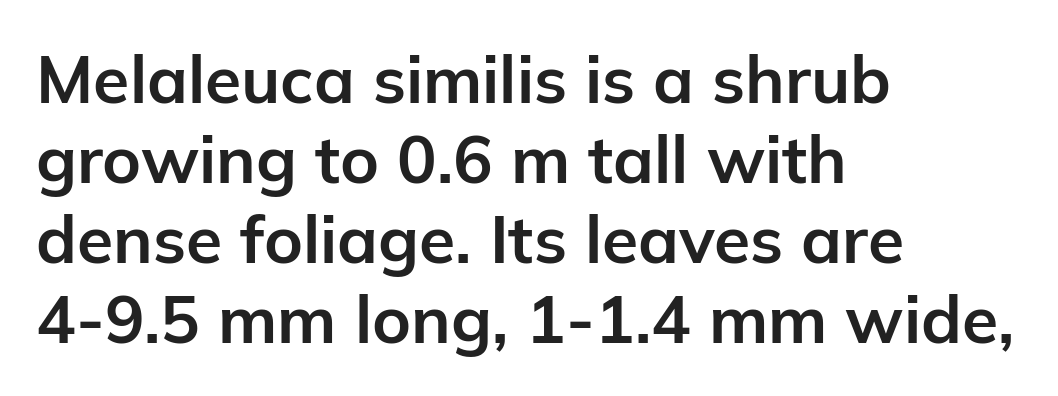
{"serif": "no", "italic": "no", "bold": "yes", "weight": "bold", "width": "normal", "stroke_contrast": "low", "x_height": "medium", "monospaced": "no", "underline": "no", "align": "left", "line_spacing_ratio": 1.21, "letter_spacing": "normal", "letter_spacing_em": 0.0, "glyph_px": 66}
